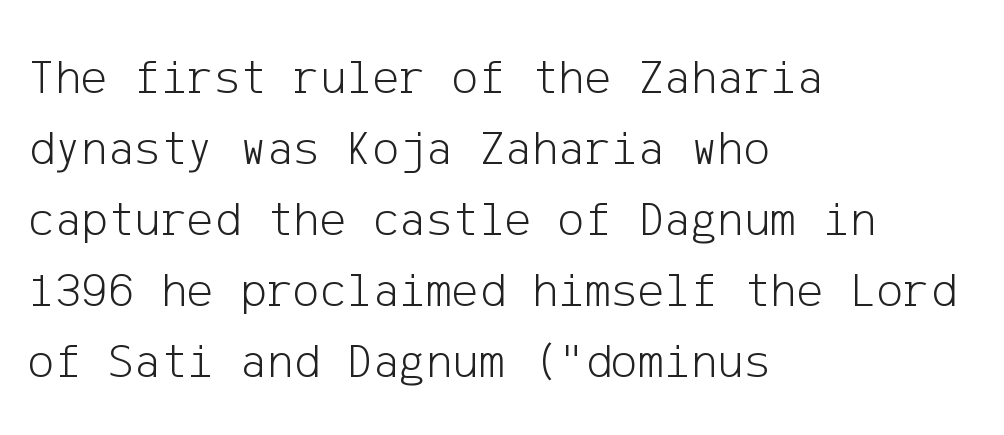
Observe the ordinary spacing: letters are neighbours, not strangers. Left-aligned paragraph, ragged on the right. Nobody drew a line under any word here. No heavy texture on the line: the type isn't bold.
